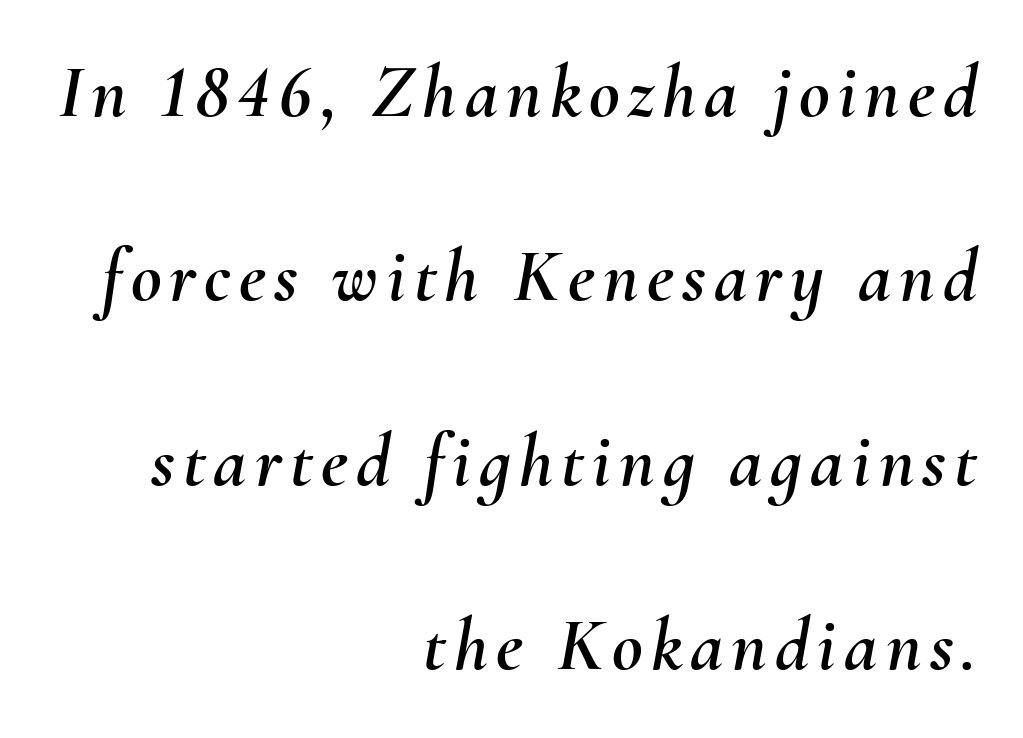
Q: Is the text italic (slanted)? A: Yes, it leans right by about 10 degrees.
Q: Is the text underlined? A: No.
Q: How is the paragraph aligned? A: Right-aligned.
Q: Is the spacing between lines tight, normal or loose? A: Loose.
Q: Width (condensed, normal, or wide)? A: Normal.
Q: Stroke contrast? A: Medium.
Q: x-height? A: Small.
Q: Monospaced? A: No.
